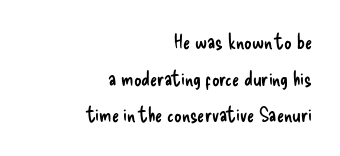
The image shows 21 px text type, upright; set right-aligned, line spacing 1.75x, normal letter spacing, not underlined.
